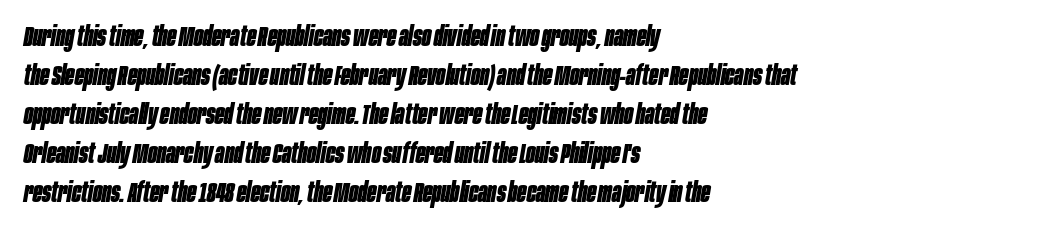
Glance below the letters and you will spot only blank space. The rendering anchors every line to the left-hand side. These words are printed bold, with thick strokes throughout. Words appear dense and cohesive because spacing is normal. The passage shown leans; its letterforms are oblique.
